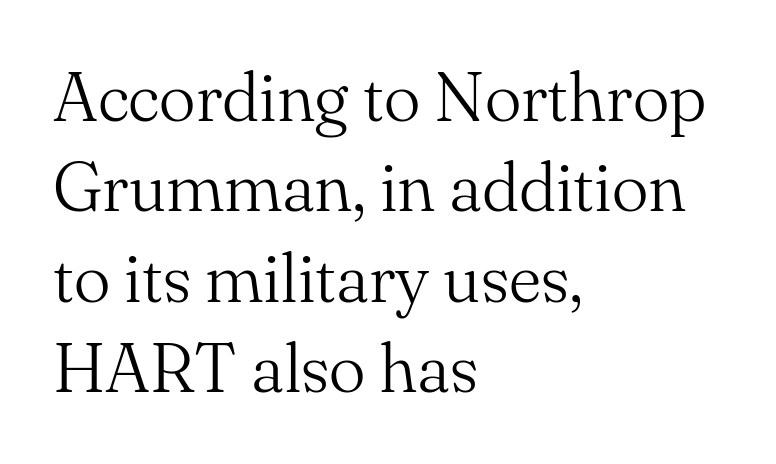
Q: Is the text bold? A: No.
Q: Is the text italic (slanted)? A: No, it is upright.
Q: Is the typeface a serif or a sans-serif typeface? A: Serif.
Q: Is the text underlined? A: No.
Q: How is the paragraph aligned? A: Left-aligned.
Q: Is the spacing between letters normal or unusually wide? A: Normal.
Q: Is the spacing between lines tight, normal or loose? A: Normal.
Q: Width (condensed, normal, or wide)? A: Normal.
Q: Stroke contrast? A: Medium.
Q: x-height? A: Small.
Q: Monospaced? A: No.
